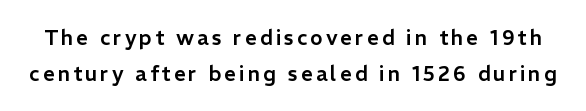
The image shows 21 px text type, upright; set normal line spacing (1.7x), not underlined.
